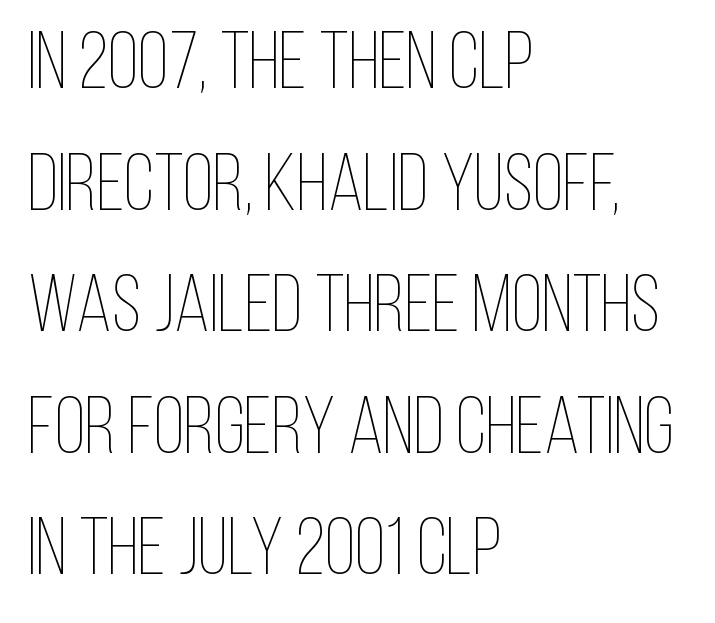
The image shows 80 px thin, condensed type, upright; set left-aligned, normal line spacing (1.52x), normal letter spacing, not underlined; low stroke contrast and a large x-height.
